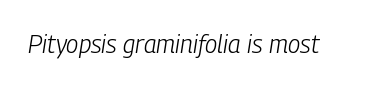
How are the letters spaced? Ordinarily, with no added tracking. Letters have the restrained weight of plain body copy at most. The specimen omits any rule beneath the text block's lines. Slanted lettering throughout.
